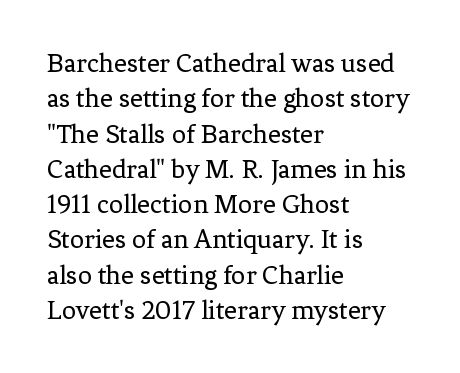
In terms of posture, this sample is upright. This rendering leaves character spacing at its baseline value. Regular leading. Serif or sans? Serif — the stroke terminals have little feet.
